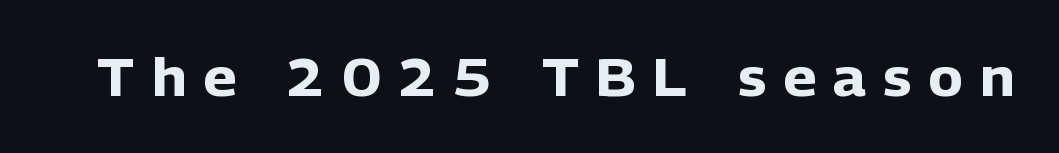
The image shows 52 px heavy sans-serif type, upright; set unusually wide letter spacing (+0.33 em), not underlined; low stroke contrast and a medium x-height.
